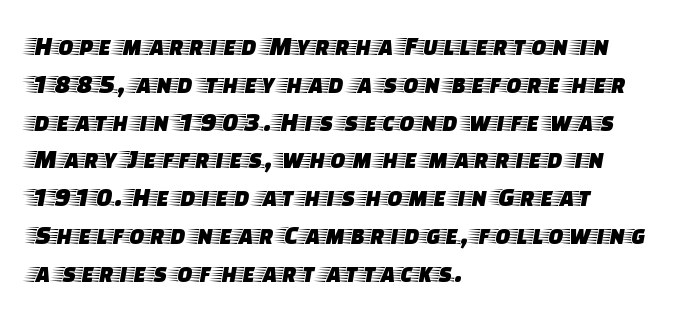
Q: Is the text italic (slanted)? A: Yes.
Q: Is the typeface a serif or a sans-serif typeface? A: Serif.
Q: Is the text underlined? A: No.
Q: How is the paragraph aligned? A: Left-aligned.
Q: Is the spacing between letters normal or unusually wide? A: Normal.
Q: Is the spacing between lines tight, normal or loose? A: Normal.
Q: Width (condensed, normal, or wide)? A: Wide.
Q: Stroke contrast? A: Low.
Q: x-height? A: Large.
Q: Monospaced? A: No.
